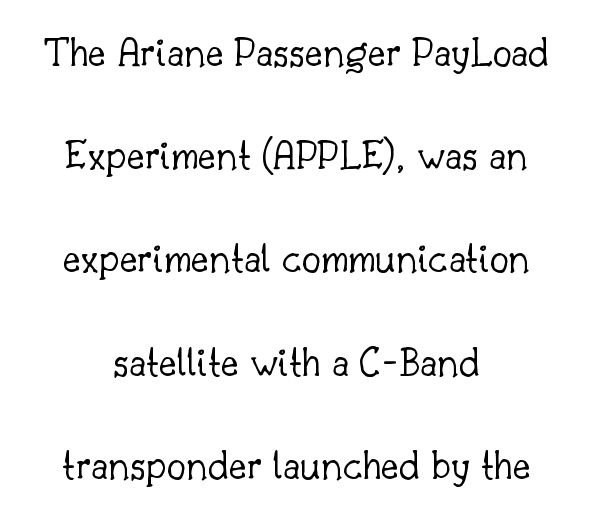
The image shows 43 px light type, upright; set centered, loose line spacing (2.4x), normal letter spacing, not underlined; low stroke contrast and a small x-height.
